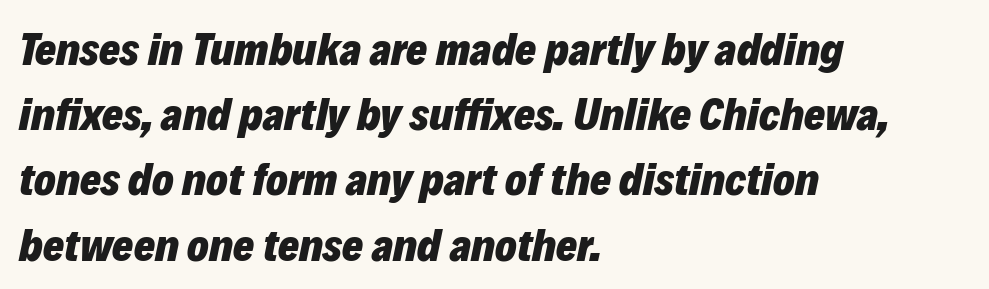
Stroke thickness is high; the sample reads as a true bold. How are the letters spaced? Ordinarily, with no added tracking. Evenly set lines give the paragraph a standard silhouette. The area under the type is left untouched.
